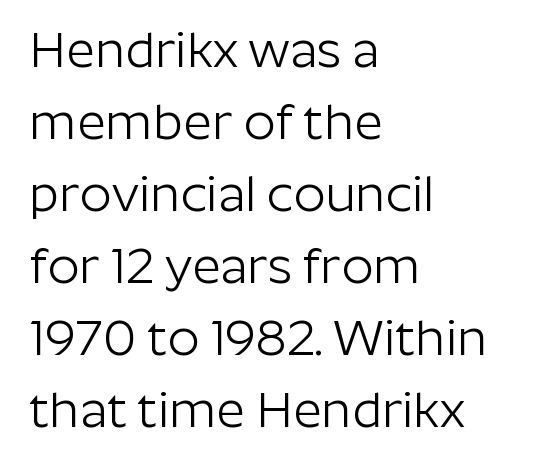
Q: Is the text bold? A: No.
Q: Is the text italic (slanted)? A: No, it is upright.
Q: Is the typeface a serif or a sans-serif typeface? A: Sans-serif.
Q: Is the text underlined? A: No.
Q: How is the paragraph aligned? A: Left-aligned.
Q: Is the spacing between letters normal or unusually wide? A: Normal.
Q: Is the spacing between lines tight, normal or loose? A: Normal.
Q: Width (condensed, normal, or wide)? A: Normal.
Q: Stroke contrast? A: Low.
Q: x-height? A: Medium.
Q: Monospaced? A: No.
